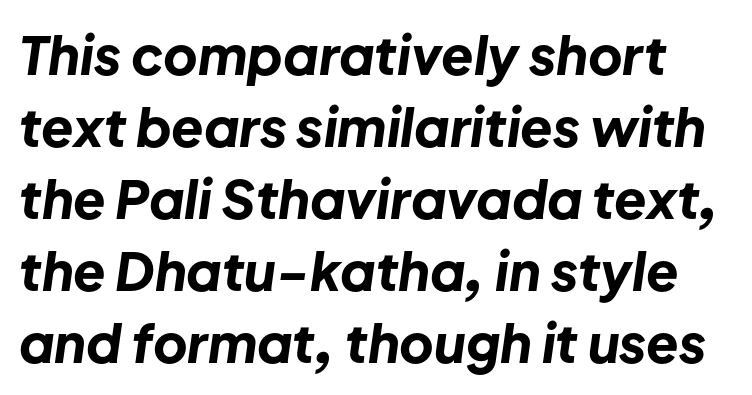
{"italic": "yes", "lean": "right", "slant_degrees": 8, "bold": "yes", "weight": "bold", "width": "normal", "stroke_contrast": "low", "x_height": "medium", "monospaced": "no", "underline": "no", "line_spacing": "normal", "line_spacing_ratio": 1.36, "letter_spacing": "normal", "letter_spacing_em": 0.0, "glyph_px": 53}
